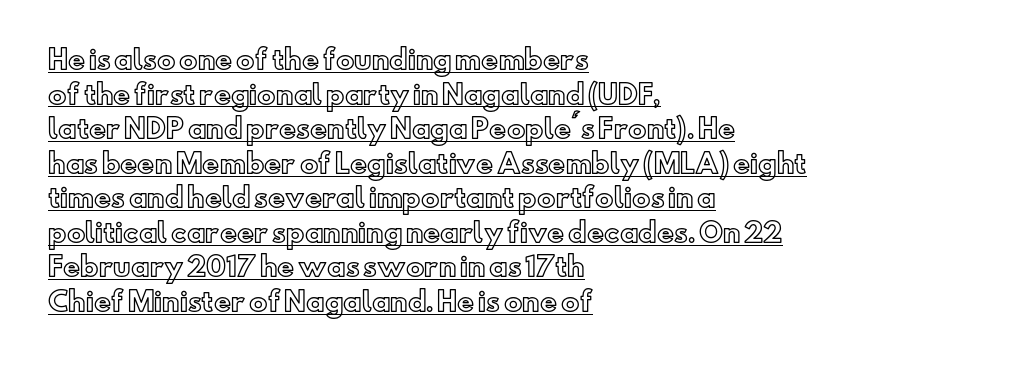
The image shows 26 px text type, upright; set left-aligned, normal line spacing (1.33x), normal letter spacing, underlined.
